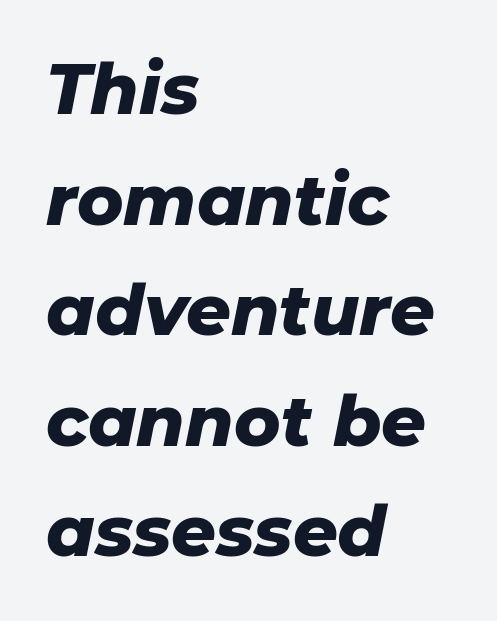
{"italic": "yes", "lean": "right", "slant_degrees": 11, "bold": "yes", "weight": "heavy", "width": "normal", "stroke_contrast": "low", "x_height": "medium", "monospaced": "no", "underline": "no", "align": "left", "line_spacing": "normal", "line_spacing_ratio": 1.58, "letter_spacing": "normal", "letter_spacing_em": 0.0, "glyph_px": 70}
